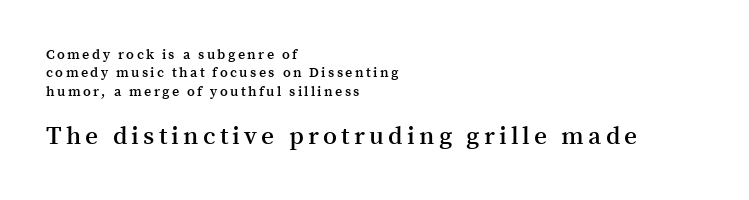
{"italic": "no", "bold": "semi", "underline": "no", "align": "left", "line_spacing": "normal", "line_spacing_ratio": 1.32, "larger_block": "second", "size_ratio": 1.79, "glyph_px": 25}
